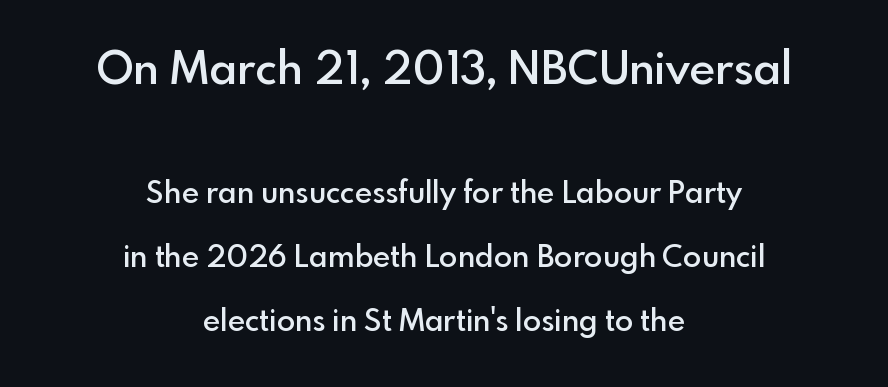
Q: Is the text bold? A: Semi-bold.
Q: Is the text italic (slanted)? A: No, it is upright.
Q: Is the typeface a serif or a sans-serif typeface? A: Sans-serif.
Q: Is the text underlined? A: No.
Q: How is the paragraph aligned? A: Centered.
Q: Is the spacing between letters normal or unusually wide? A: Normal.
Q: Is the spacing between lines tight, normal or loose? A: Loose.
Q: Which block of text is set in a larger size, the first (top) or the second (bottom)? A: The first (top) one.
Q: Width (condensed, normal, or wide)? A: Normal.
Q: x-height? A: Small.
Q: Monospaced? A: No.
